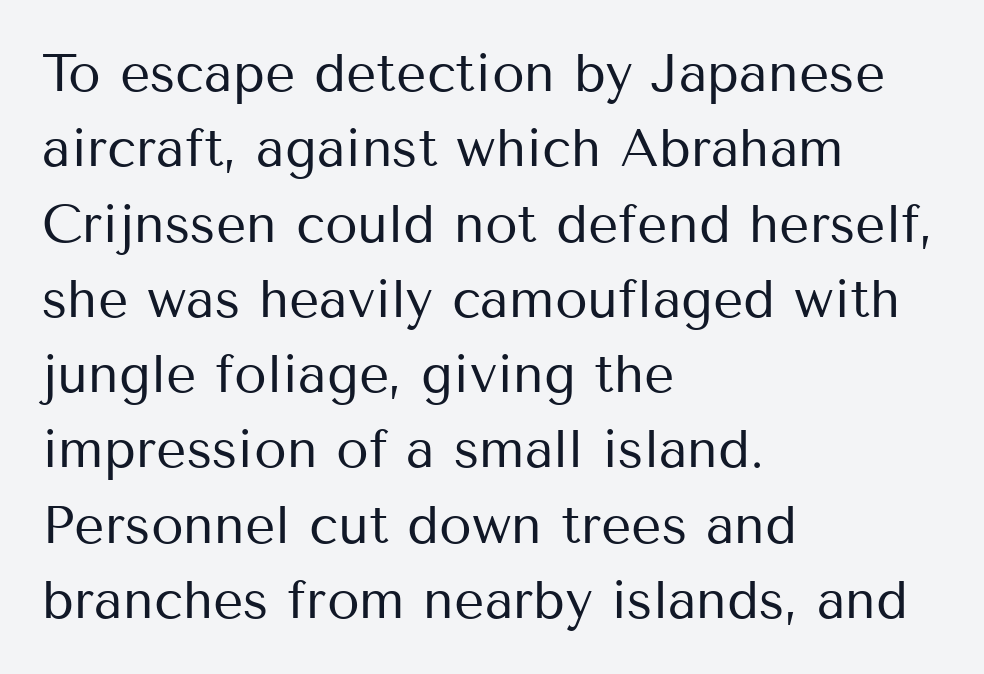
{"serif": "no", "italic": "no", "bold": "no", "weight": "regular", "width": "normal", "stroke_contrast": "medium", "x_height": "medium", "monospaced": "no", "underline": "no", "align": "left", "line_spacing": "normal", "line_spacing_ratio": 1.42, "letter_spacing": "normal", "letter_spacing_em": 0.0, "glyph_px": 53}
